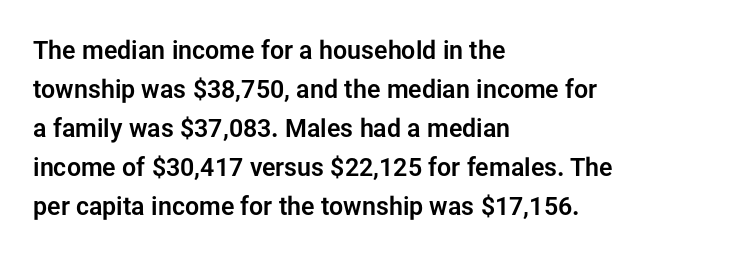
{"italic": "no", "underline": "no", "align": "left", "line_spacing": "normal", "line_spacing_ratio": 1.56, "letter_spacing": "normal", "letter_spacing_em": 0.0, "glyph_px": 25}
